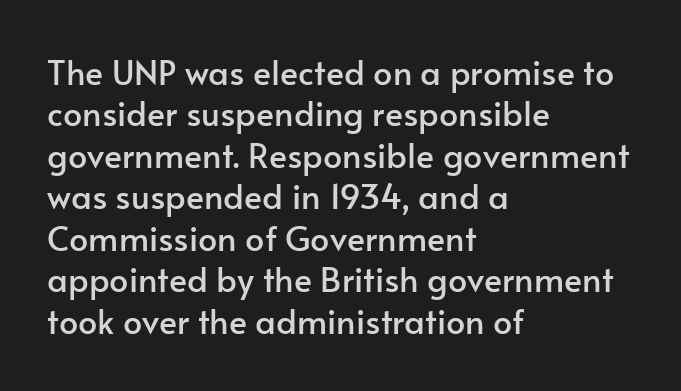
Q: Is the text italic (slanted)? A: No, it is upright.
Q: Is the typeface a serif or a sans-serif typeface? A: Sans-serif.
Q: Is the text underlined? A: No.
Q: How is the paragraph aligned? A: Left-aligned.
Q: Is the spacing between letters normal or unusually wide? A: Normal.
Q: Width (condensed, normal, or wide)? A: Normal.
Q: Stroke contrast? A: Low.
Q: x-height? A: Small.
Q: Monospaced? A: No.
